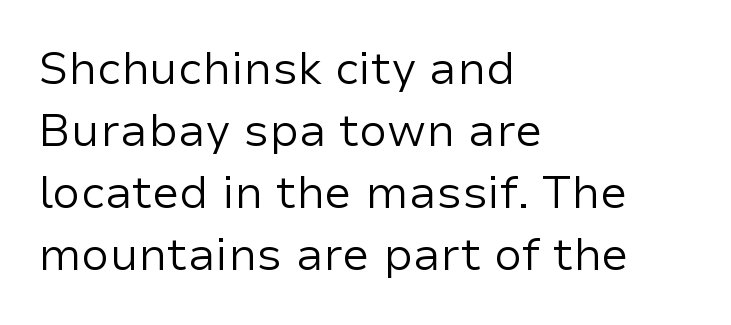
Here the designer chose a conventional face with non-uniform glyph widths. Vertical strokes here are truly vertical. Regular leading. Layout note: lines flush left. Stem width sits at or under what a default text font uses.
